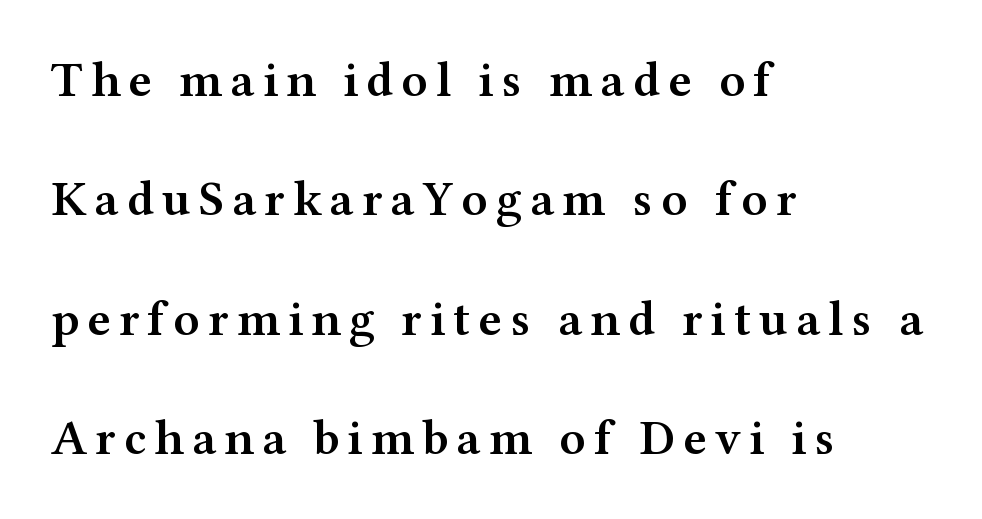
The image shows 50 px semibold, wide serif type, upright; set left-aligned, loose line spacing (2.39x), not underlined; medium stroke contrast and a medium x-height.
